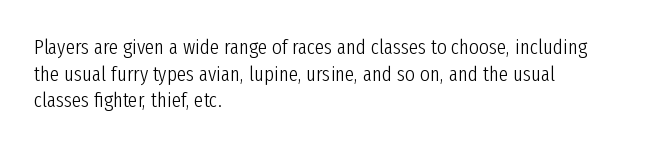
Q: Is the text bold? A: No.
Q: Is the text italic (slanted)? A: No, it is upright.
Q: Is the text underlined? A: No.
Q: How is the paragraph aligned? A: Left-aligned.
Q: Is the spacing between letters normal or unusually wide? A: Normal.
Q: Is the spacing between lines tight, normal or loose? A: Normal.
